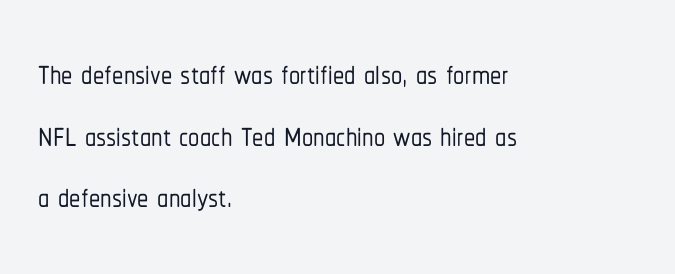
Q: Is the text italic (slanted)? A: No, it is upright.
Q: Is the typeface a serif or a sans-serif typeface? A: Sans-serif.
Q: Is the text underlined? A: No.
Q: How is the paragraph aligned? A: Left-aligned.
Q: Is the spacing between letters normal or unusually wide? A: Normal.
Q: Is the spacing between lines tight, normal or loose? A: Normal.
Q: Width (condensed, normal, or wide)? A: Condensed.
Q: Stroke contrast? A: Low.
Q: x-height? A: Medium.
Q: Monospaced? A: No.
